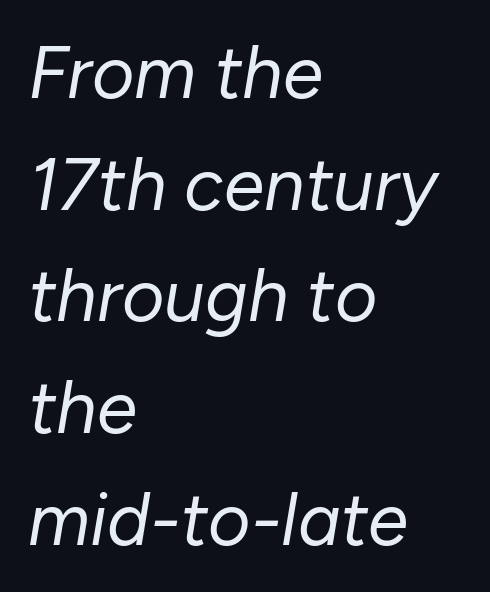
The image shows 73 px regular-weight type, italic (leaning right); set left-aligned, normal line spacing (1.53x), normal letter spacing, not underlined; low stroke contrast and a medium x-height.
